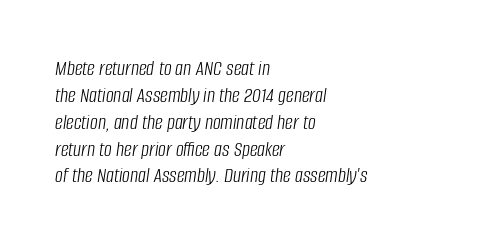
The image shows 22 px text type, italic (leaning right); set left-aligned, line spacing 1.22x, normal letter spacing, not underlined.
